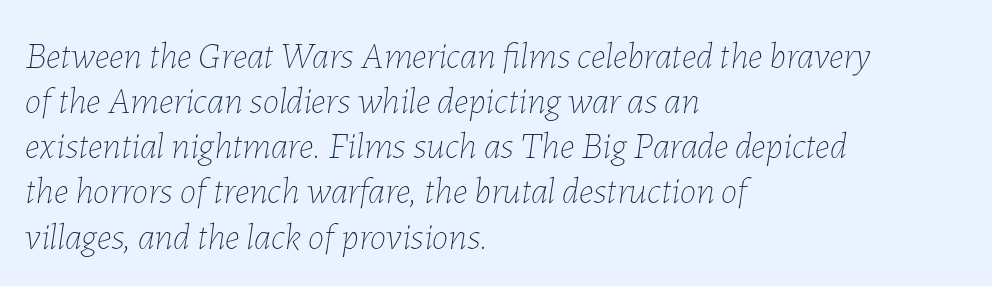
{"italic": "yes", "lean": "right", "slant_degrees": 7, "bold": "no", "weight": "thin", "width": "normal", "stroke_contrast": "low", "x_height": "medium", "monospaced": "no", "underline": "no", "align": "left", "line_spacing_ratio": 1.22, "letter_spacing": "normal", "letter_spacing_em": 0.0, "glyph_px": 37}
